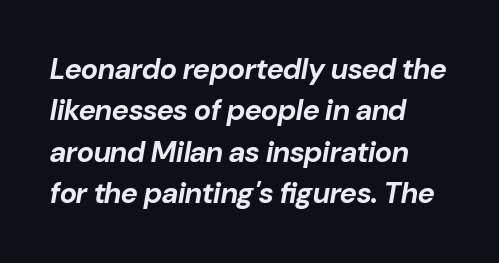
The image shows 29 px bold type, italic (leaning right); set left-aligned, normal line spacing (1.43x), normal letter spacing, not underlined; low stroke contrast and a medium x-height.
